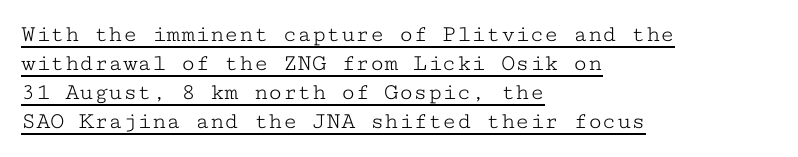
The image shows 24 px text type, upright; set left-aligned, line spacing 1.21x, normal letter spacing, underlined.
